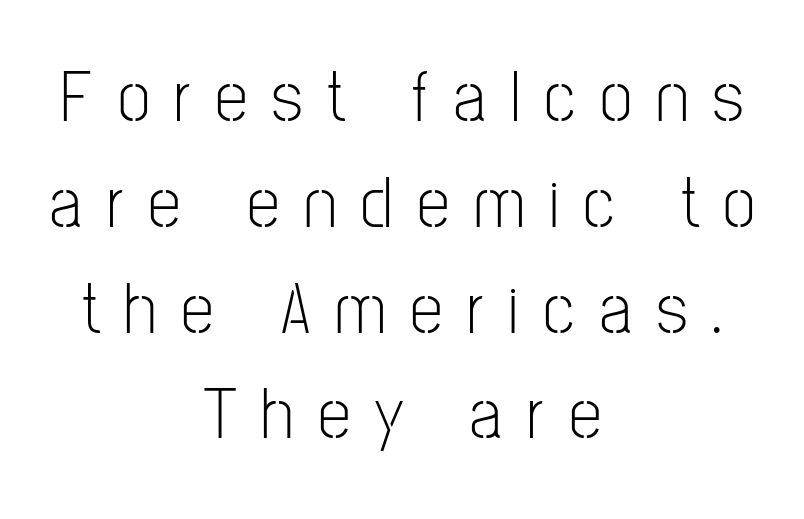
{"serif": "no", "italic": "no", "bold": "no", "weight": "light", "width": "condensed", "stroke_contrast": "low", "x_height": "medium", "monospaced": "no", "underline": "no", "align": "center", "line_spacing": "normal", "line_spacing_ratio": 1.43, "letter_spacing": "wide", "letter_spacing_em": 0.33, "glyph_px": 74}
